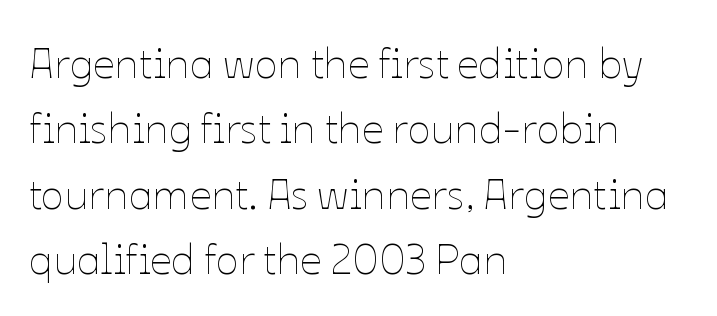
Descenders are the only things crossing below the line. The strokes carry an ordinary text weight at most. Look at the tracking — it's just the regular setting, nothing added. Teacher's note: observe the even left margin — that is flush-left alignment. This sample keeps an unexceptional amount of space between lines. Rendered with straight, roman letterforms.
